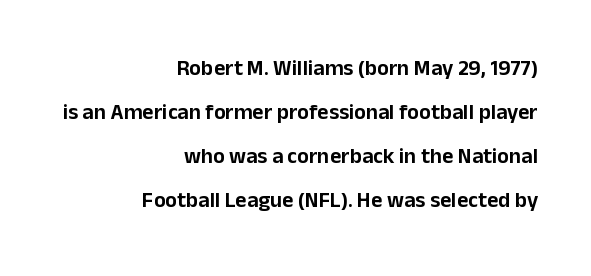
Q: Is the text italic (slanted)? A: No, it is upright.
Q: Is the text underlined? A: No.
Q: How is the paragraph aligned? A: Right-aligned.
Q: Is the spacing between letters normal or unusually wide? A: Normal.
Q: Is the spacing between lines tight, normal or loose? A: Loose.
